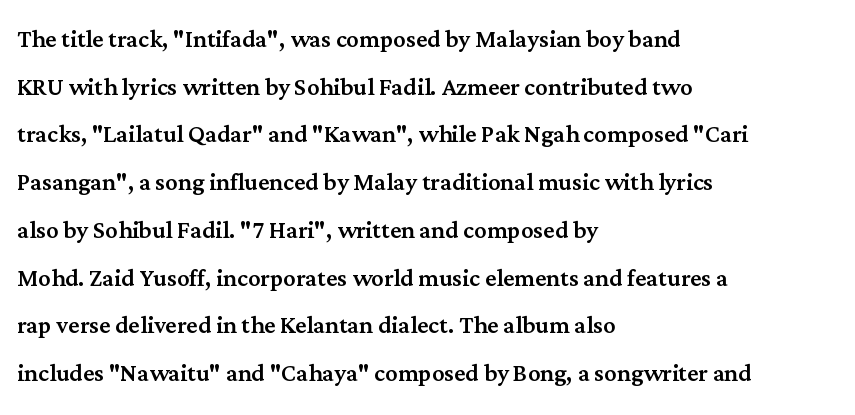
The image shows 31 px serif type, upright; set left-aligned, normal line spacing (1.54x), normal letter spacing, not underlined; medium stroke contrast and a medium x-height.
